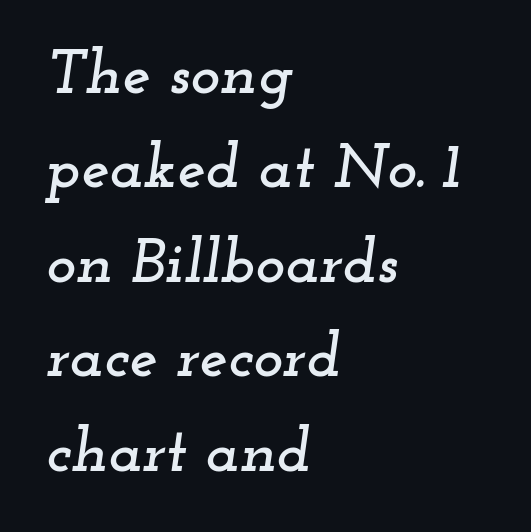
The image shows 63 px wide serif type, italic (leaning right); set left-aligned, normal line spacing (1.5x), normal letter spacing, not underlined; low stroke contrast and a small x-height.
